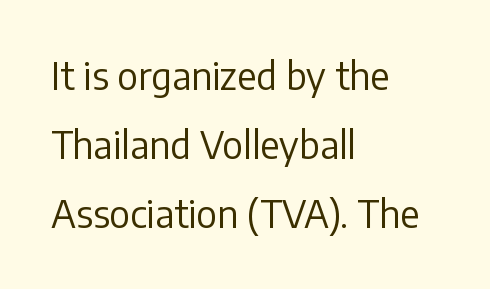
Type style note: lacks serifs. Descenders hang freely into open space. The lines in this sample share a left origin and differ only in where they stop. The typesetting does not lean heavy: it is not bold. Proportional: the letters do not fall into vertical columns. Designer's note — italics off, roman on.
